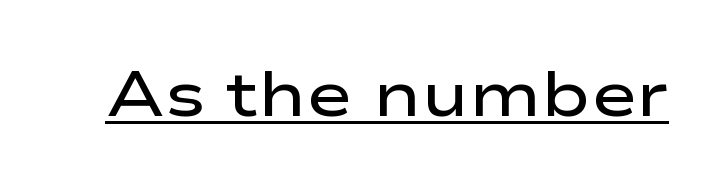
Beneath each row of characters lies a ruled line. Nope, no serifs anywhere on these letters. Think of a printed novel: that variable character pitch is what you see here. Quick note: not italic, upright. Notice the strokes are somewhat thickened but not fully heavy: this is a semibold. Does extra space separate the letters? No, they use regular spacing.
